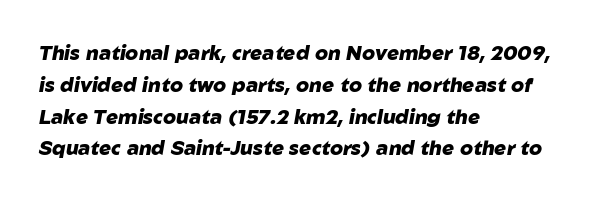
Honestly, the row spacing looks completely unremarkable. Every letter is thick-stroked: bold, no question. Slant detected: the letters are inclined. The passage shown has conventional tracking throughout. Honestly, there is no underline to notice here at all. Alignment: flush left.
